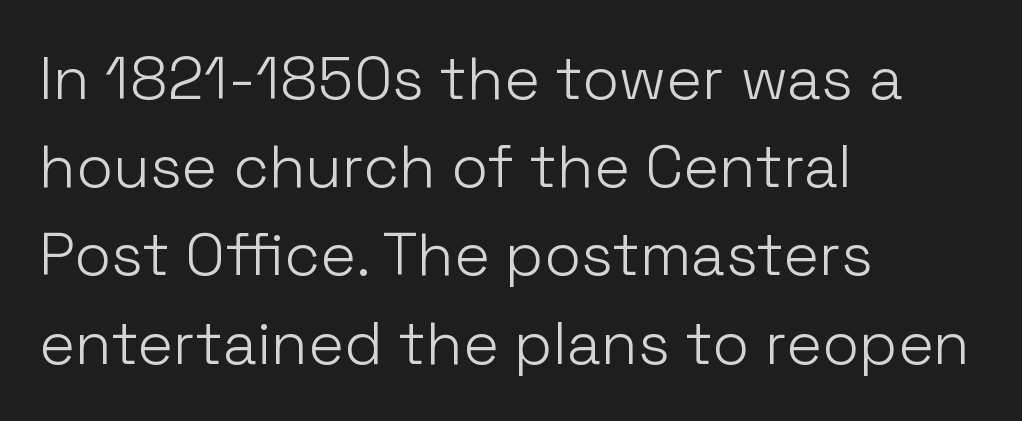
Does extra space separate the letters? No, they use regular spacing. These lines are rendered in a variable-pitch font. Alignment: flush left. Stroke terminals: plain, sans-serif. The lines sit at an ordinary, default distance from one another. No chunkiness to these letters — they're not bold.
